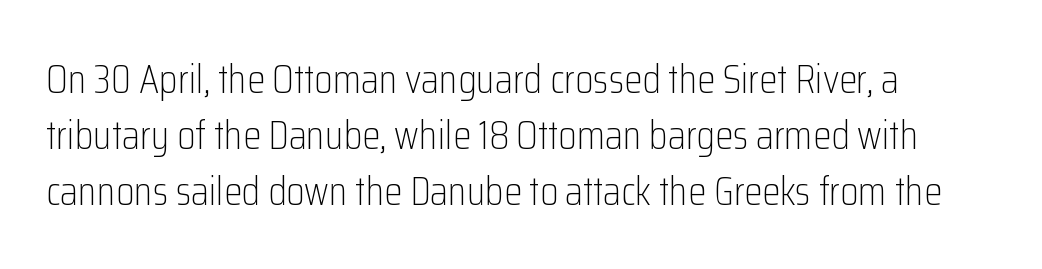
The image shows 41 px light, condensed sans-serif type, upright; set left-aligned, normal line spacing (1.36x), normal letter spacing, not underlined; low stroke contrast and a medium x-height.
